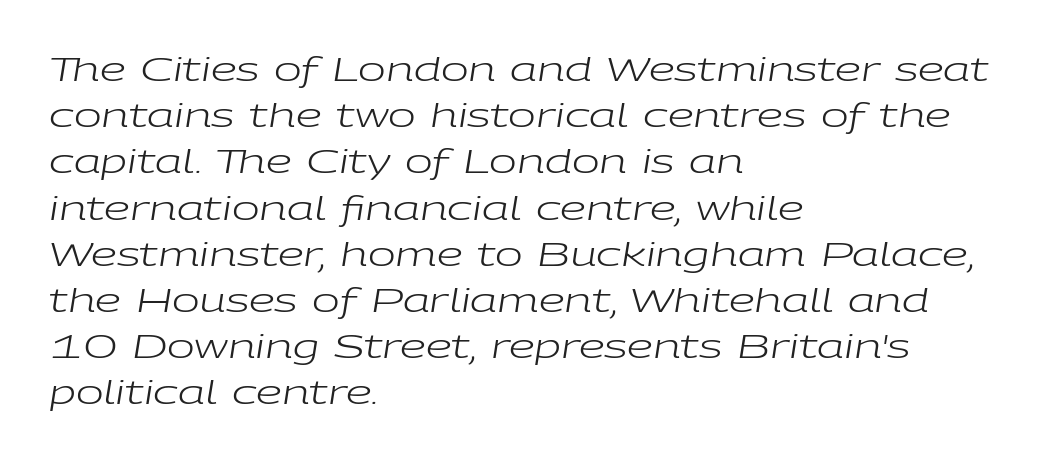
{"italic": "yes", "lean": "right", "slant_degrees": 9, "bold": "no", "weight": "regular", "width": "wide", "stroke_contrast": "low", "x_height": "medium", "monospaced": "no", "underline": "no", "align": "left", "line_spacing": "normal", "line_spacing_ratio": 1.4, "letter_spacing": "normal", "letter_spacing_em": 0.0, "glyph_px": 33}
